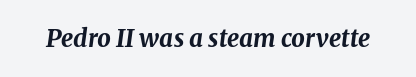
The image shows 24 px bold type, italic (leaning right); set normal letter spacing, not underlined.
